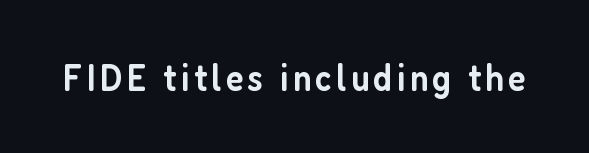
{"serif": "no", "italic": "no", "bold": "semi", "weight": "semibold", "width": "condensed", "stroke_contrast": "low", "x_height": "medium", "monospaced": "no", "underline": "no", "glyph_px": 38}
